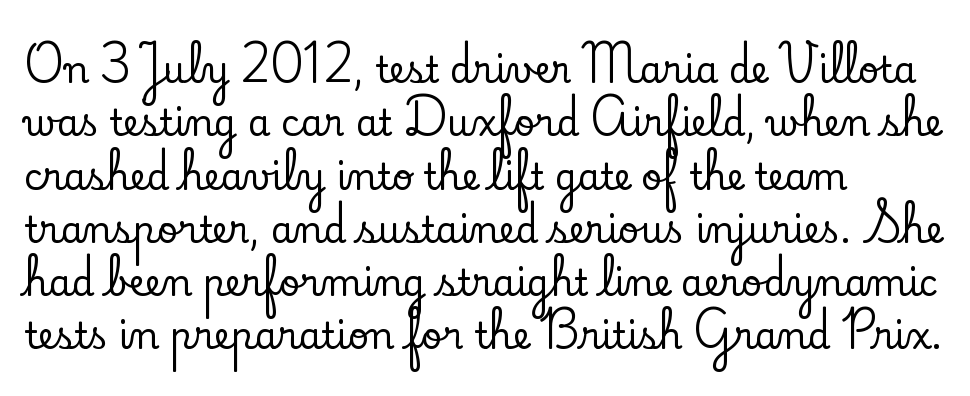
{"serif": "yes", "italic": "no", "width": "normal", "stroke_contrast": "low", "x_height": "small", "monospaced": "no", "underline": "no", "align": "left", "line_spacing": "normal", "line_spacing_ratio": 1.48, "letter_spacing": "normal", "letter_spacing_em": 0.0, "glyph_px": 36}
